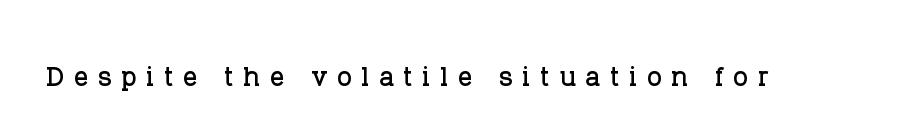
The image shows 36 px serif type, upright; set unusually wide letter spacing (+0.26 em), not underlined; low stroke contrast and a large x-height.
